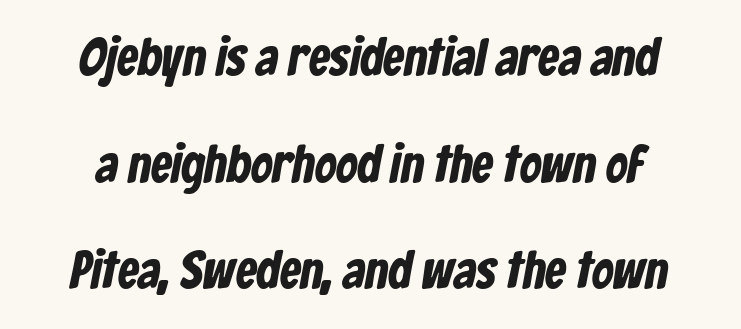
{"serif": "no", "width": "condensed", "stroke_contrast": "low", "x_height": "medium", "monospaced": "no", "underline": "no", "align": "center", "line_spacing": "loose", "line_spacing_ratio": 2.01, "letter_spacing": "normal", "letter_spacing_em": 0.0, "glyph_px": 53}
